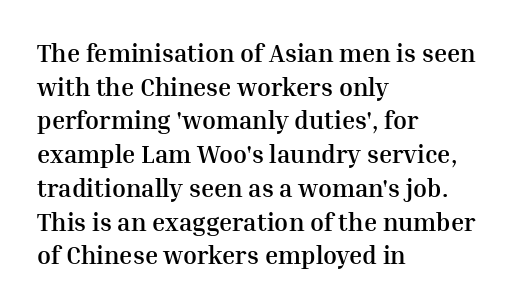
{"italic": "no", "bold": "yes", "underline": "no", "align": "left", "line_spacing": "normal", "line_spacing_ratio": 1.35, "letter_spacing": "normal", "letter_spacing_em": 0.0, "glyph_px": 25}
